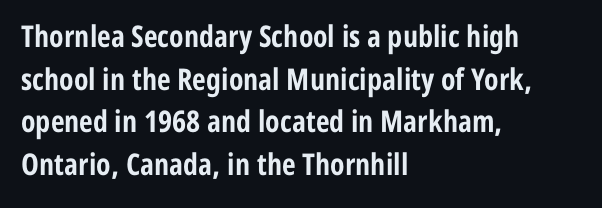
The image shows 30 px bold, condensed sans-serif type, upright; set left-aligned, normal line spacing (1.42x), normal letter spacing, not underlined; low stroke contrast and a medium x-height.
